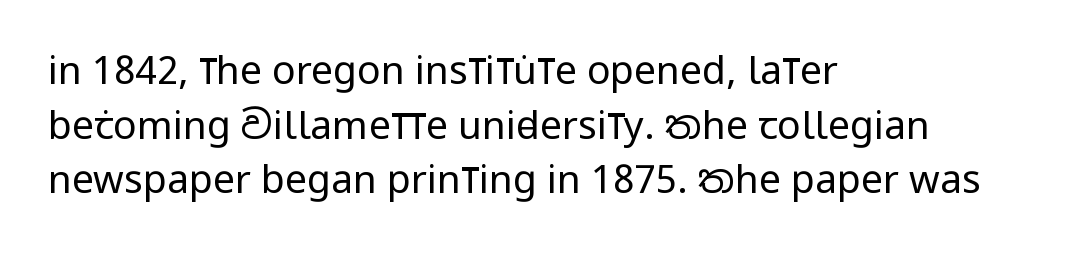
Q: Is the text bold? A: No.
Q: Is the text italic (slanted)? A: No, it is upright.
Q: Is the typeface a serif or a sans-serif typeface? A: Sans-serif.
Q: Is the text underlined? A: No.
Q: How is the paragraph aligned? A: Left-aligned.
Q: Is the spacing between letters normal or unusually wide? A: Normal.
Q: Is the spacing between lines tight, normal or loose? A: Normal.
Q: Width (condensed, normal, or wide)? A: Condensed.
Q: Stroke contrast? A: Low.
Q: x-height? A: Large.
Q: Monospaced? A: No.
